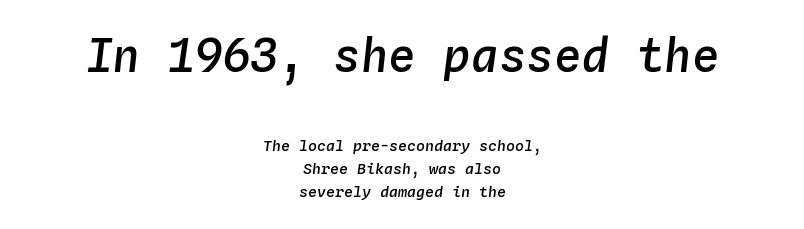
Q: Is the text bold? A: Semi-bold.
Q: Is the text italic (slanted)? A: Yes, it leans right by about 4 degrees.
Q: Is the text underlined? A: No.
Q: How is the paragraph aligned? A: Centered.
Q: Is the spacing between letters normal or unusually wide? A: Normal.
Q: Is the spacing between lines tight, normal or loose? A: Normal.
Q: Which block of text is set in a larger size, the first (top) or the second (bottom)? A: The first (top) one.
Q: Width (condensed, normal, or wide)? A: Normal.
Q: Stroke contrast? A: Low.
Q: x-height? A: Medium.
Q: Monospaced? A: Yes.
